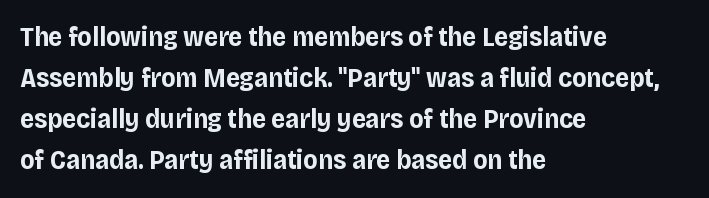
{"italic": "no", "bold": "yes", "underline": "no", "align": "left", "line_spacing": "normal", "line_spacing_ratio": 1.52, "letter_spacing": "normal", "letter_spacing_em": 0.0, "glyph_px": 27}
